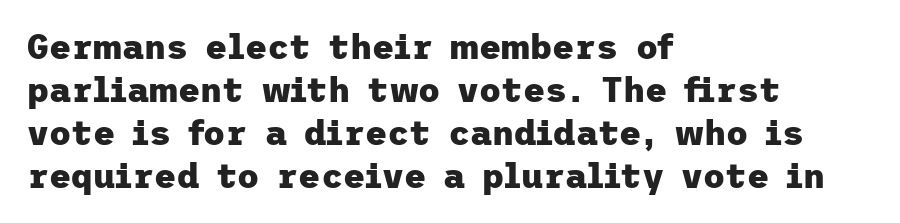
{"serif": "no", "italic": "no", "bold": "yes", "weight": "heavy", "width": "normal", "stroke_contrast": "low", "x_height": "medium", "underline": "no", "align": "left", "line_spacing": "normal", "line_spacing_ratio": 1.26, "letter_spacing": "normal", "letter_spacing_em": 0.0, "glyph_px": 34}
